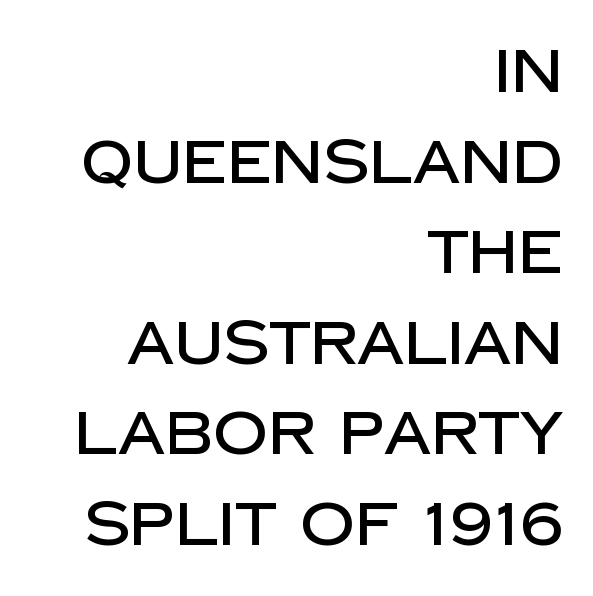
The image shows 60 px sans-serif type, upright; set right-aligned, normal line spacing (1.51x), normal letter spacing, not underlined; low stroke contrast and a large x-height.
